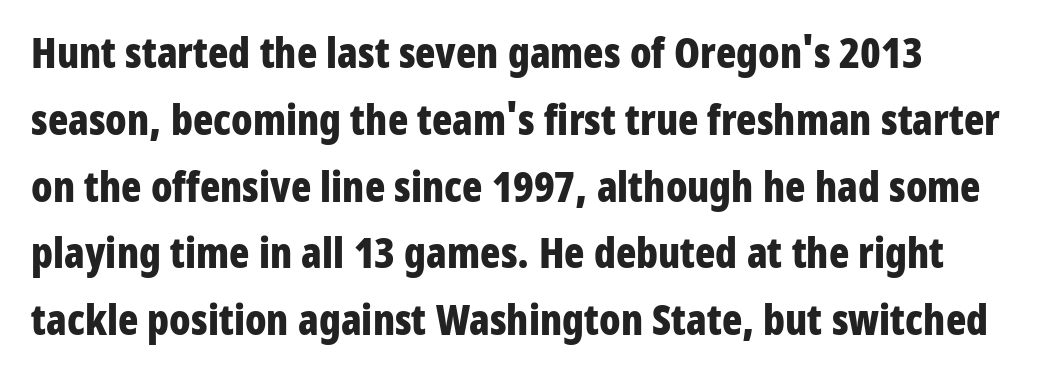
{"serif": "no", "italic": "no", "bold": "yes", "weight": "bold", "width": "condensed", "stroke_contrast": "low", "x_height": "medium", "monospaced": "no", "underline": "no", "line_spacing": "normal", "line_spacing_ratio": 1.59, "letter_spacing": "normal", "letter_spacing_em": 0.0, "glyph_px": 42}
